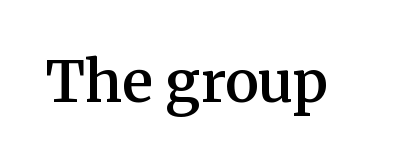
{"serif": "yes", "italic": "no", "bold": "semi", "weight": "semibold", "width": "normal", "stroke_contrast": "medium", "x_height": "medium", "monospaced": "no", "underline": "no", "letter_spacing": "normal", "letter_spacing_em": 0.0, "glyph_px": 57}
